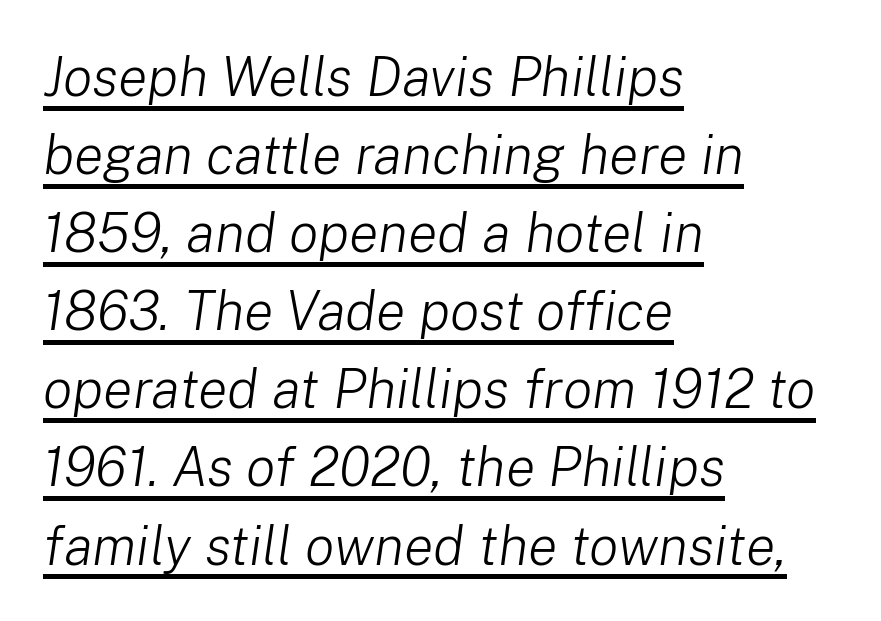
The image shows 55 px light type, italic (leaning right); set left-aligned, normal line spacing (1.42x), normal letter spacing, underlined; low stroke contrast and a medium x-height.
